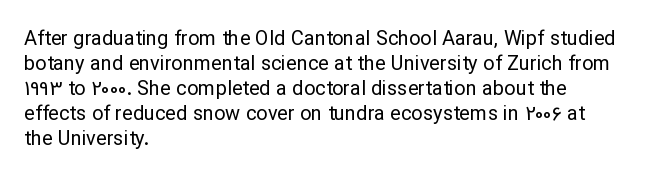
The image shows 20 px text type, upright; set left-aligned, normal line spacing (1.25x), normal letter spacing, not underlined.
